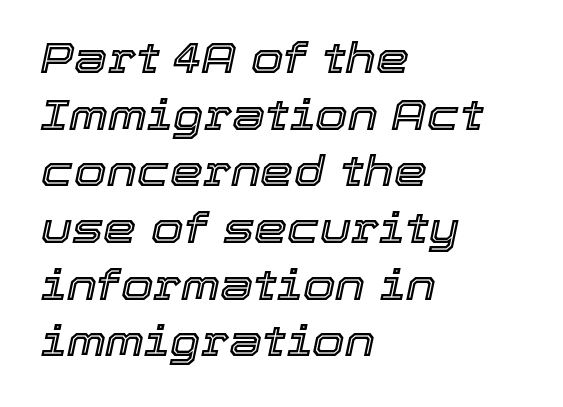
{"italic": "yes", "lean": "right", "slant_degrees": 12, "width": "normal", "x_height": "medium", "monospaced": "no", "underline": "no", "align": "left", "line_spacing": "normal", "line_spacing_ratio": 1.35, "letter_spacing": "normal", "letter_spacing_em": 0.0, "glyph_px": 42}
